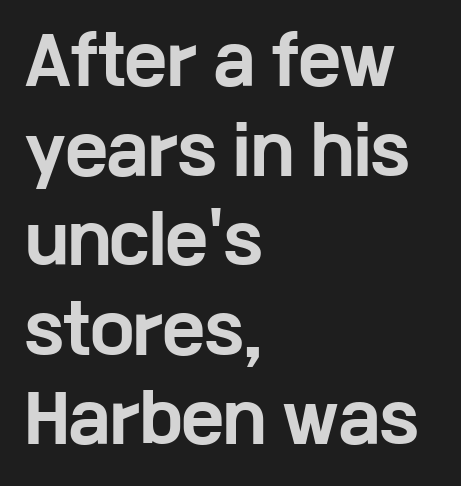
{"serif": "no", "italic": "no", "bold": "yes", "weight": "bold", "width": "wide", "stroke_contrast": "low", "x_height": "medium", "monospaced": "no", "underline": "no", "align": "left", "line_spacing": "normal", "line_spacing_ratio": 1.4, "letter_spacing": "normal", "letter_spacing_em": 0.0, "glyph_px": 64}
